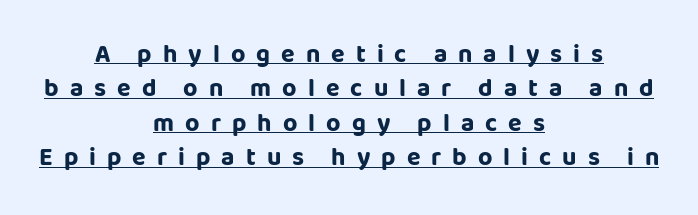
The image shows 25 px bold type, upright; set centered, normal line spacing (1.38x), unusually wide letter spacing (+0.44 em), underlined.
